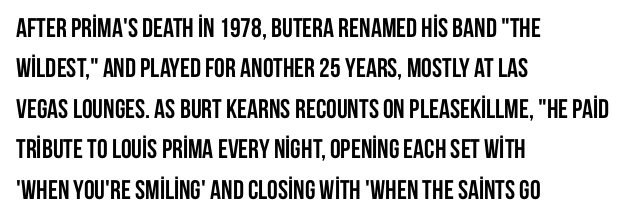
{"italic": "no", "bold": "yes", "underline": "no", "align": "left", "line_spacing": "normal", "line_spacing_ratio": 1.5, "letter_spacing": "normal", "letter_spacing_em": 0.0, "glyph_px": 27}
